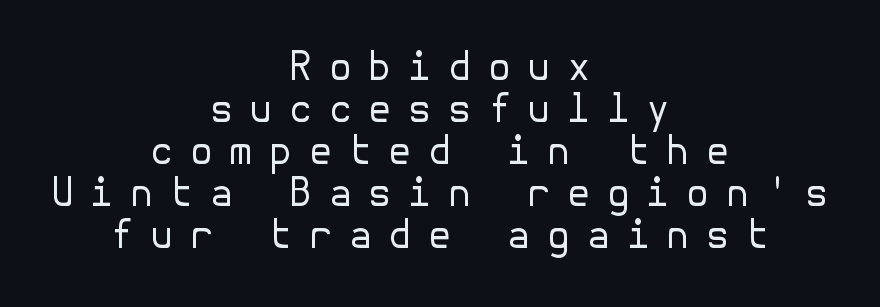
The image shows 39 px regular-weight sans-serif type, upright; set centered, tight line spacing (1.08x), unusually wide letter spacing (+0.4 em), not underlined; low stroke contrast and a medium x-height.
